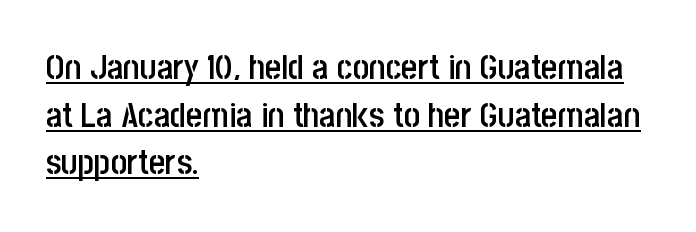
Compared with an ordinary text face, these strokes are moderately heavier — a semibold. Ordinary non-slanted type is in use. Examine the stroke ends and you'll find no serifs. These lines keep a tight, regular rhythm from letter to letter.
